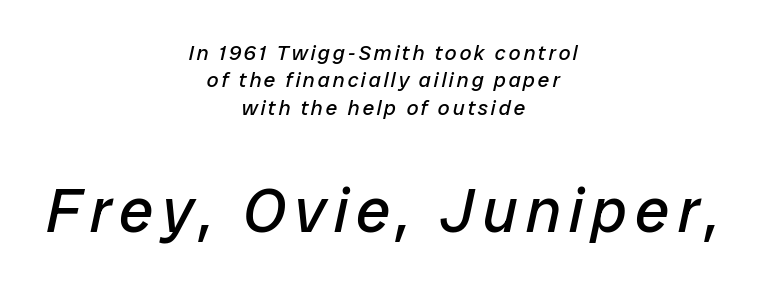
Q: Is the text bold? A: No.
Q: Is the text italic (slanted)? A: Yes, it leans right by about 12 degrees.
Q: Is the text underlined? A: No.
Q: How is the paragraph aligned? A: Centered.
Q: Is the spacing between lines tight, normal or loose? A: Normal.
Q: Which block of text is set in a larger size, the first (top) or the second (bottom)? A: The second (bottom) one.
Q: Width (condensed, normal, or wide)? A: Normal.
Q: Stroke contrast? A: Low.
Q: x-height? A: Medium.
Q: Monospaced? A: No.
